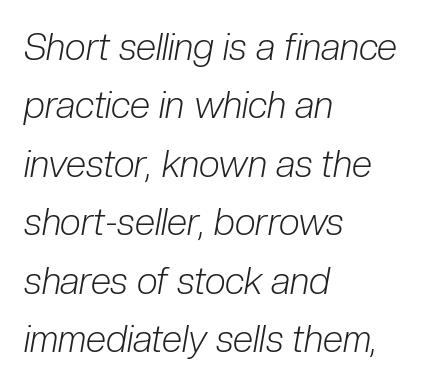
The image shows 37 px light, condensed type, italic (leaning right); set left-aligned, normal line spacing (1.58x), normal letter spacing, not underlined; low stroke contrast and a medium x-height.
